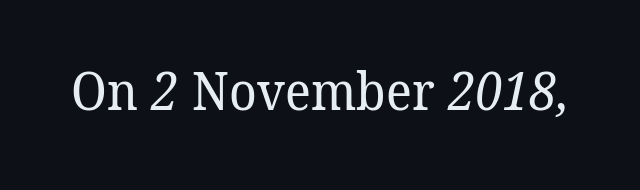
Q: Is the text bold? A: No.
Q: Is the typeface a serif or a sans-serif typeface? A: Serif.
Q: Is the text underlined? A: No.
Q: Is the spacing between letters normal or unusually wide? A: Normal.
Q: Width (condensed, normal, or wide)? A: Normal.
Q: Stroke contrast? A: Low.
Q: x-height? A: Medium.
Q: Monospaced? A: No.
